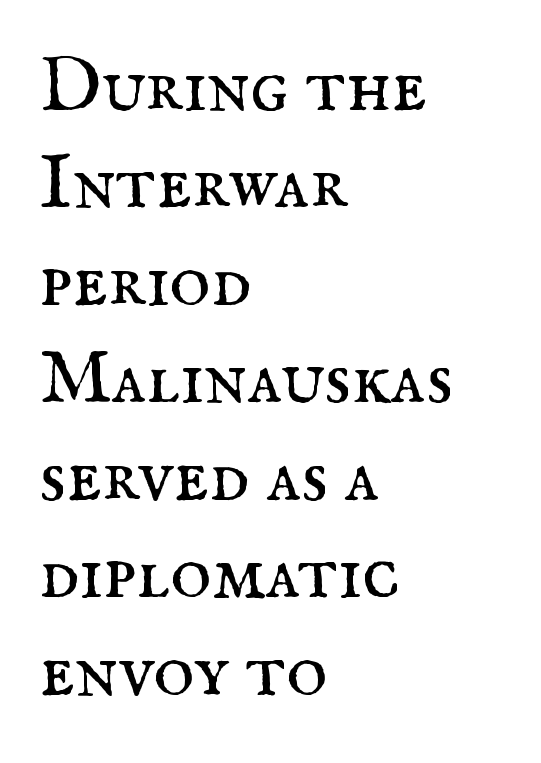
The image shows 78 px regular-weight serif type, upright; set left-aligned, normal line spacing (1.25x), normal letter spacing, not underlined; medium stroke contrast and a small x-height.
